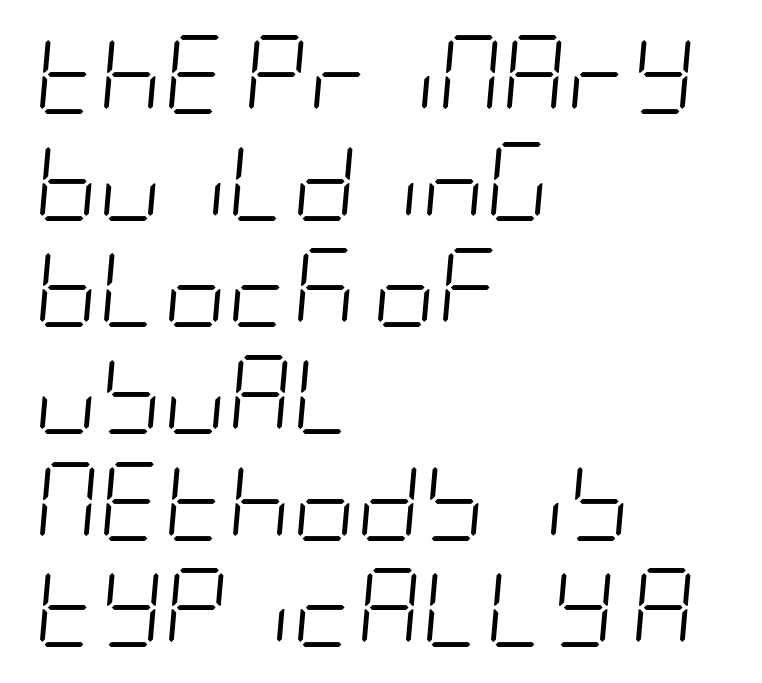
{"italic": "yes", "lean": "right", "slant_degrees": 5, "bold": "no", "weight": "light", "width": "condensed", "stroke_contrast": "low", "x_height": "large", "underline": "no", "align": "left", "line_spacing": "normal", "line_spacing_ratio": 1.35, "letter_spacing": "normal", "letter_spacing_em": 0.0, "glyph_px": 79}
